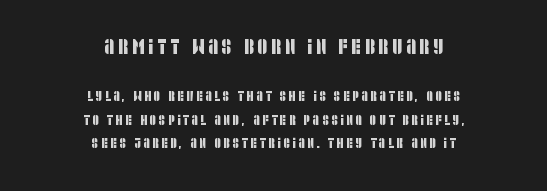
The image shows 21 px text type; set centered, normal line spacing (1.68x), not underlined; the first (top) block is 1.5x larger.
